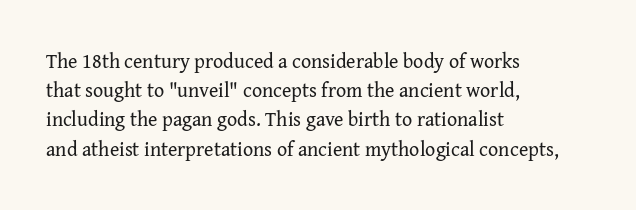
A normal amount of white space separates one row of letters from the next. The foot of each line stays bare and open. The ragged edge is on the right, which tells us the setting is flush left. This sample uses an upright cut, with every glyph sitting square on the baseline. No chunkiness to these letters — they're not bold. Does extra space separate the letters? No, they use regular spacing.
